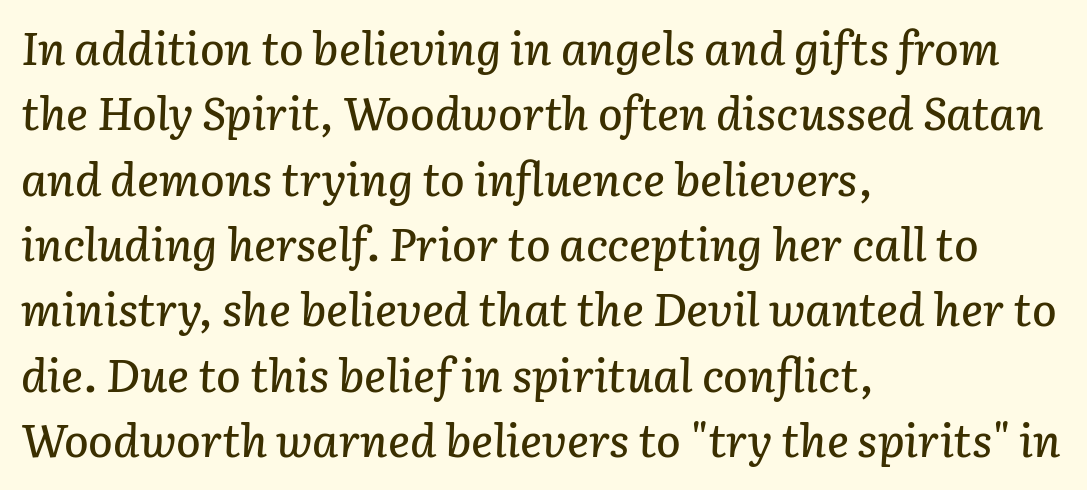
Style check: oblique. The ragged edge is on the right, which tells us the setting is flush left. Do the characters align in a grid? No, the font is proportional. Between one letter and the next there's only the usual sliver of space. The block of text has a typical density, with ordinary space between rows.
